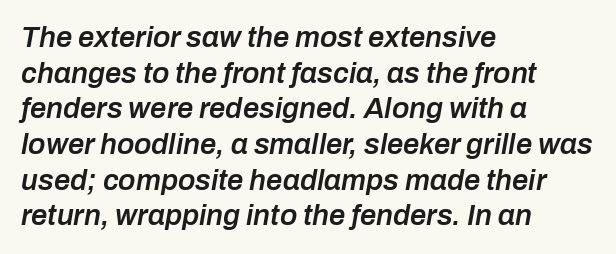
The image shows 29 px semibold type, italic (leaning right); set left-aligned, line spacing 1.23x, normal letter spacing, not underlined; low stroke contrast and a medium x-height.
